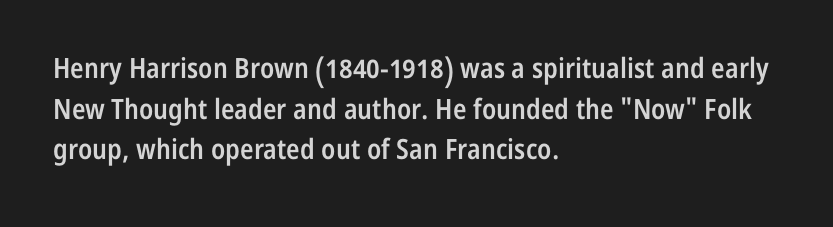
{"serif": "no", "italic": "no", "bold": "semi", "weight": "semibold", "width": "condensed", "stroke_contrast": "low", "x_height": "medium", "monospaced": "no", "underline": "no", "align": "left", "line_spacing": "normal", "line_spacing_ratio": 1.45, "letter_spacing": "normal", "letter_spacing_em": 0.0, "glyph_px": 28}
